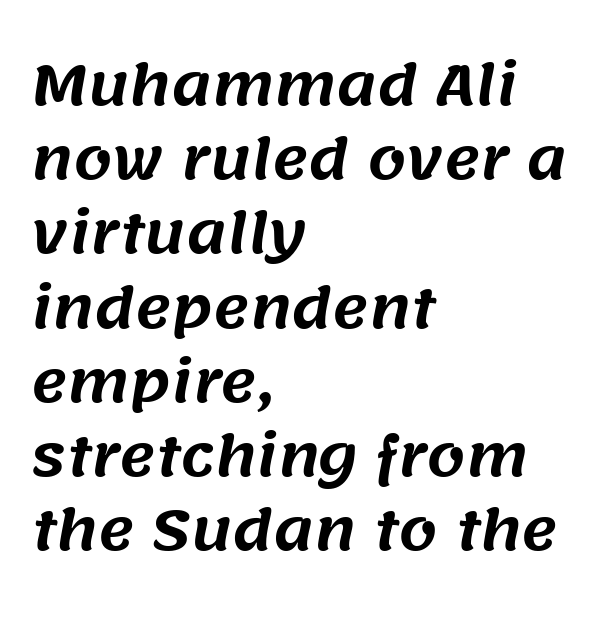
The image shows 55 px sans-serif type; set left-aligned, normal line spacing (1.35x), normal letter spacing, not underlined; medium stroke contrast and a large x-height.
